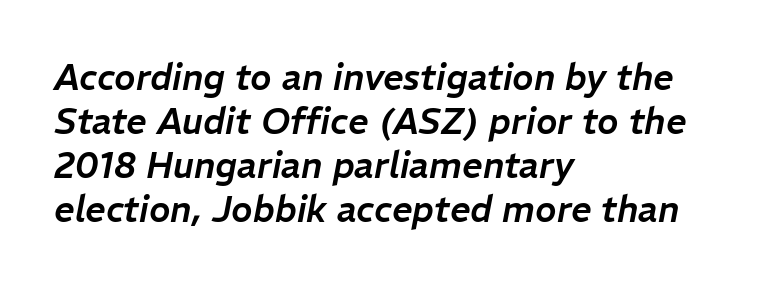
{"italic": "yes", "lean": "right", "slant_degrees": 11, "width": "normal", "stroke_contrast": "low", "x_height": "medium", "monospaced": "no", "underline": "no", "align": "left", "line_spacing_ratio": 1.22, "letter_spacing": "normal", "letter_spacing_em": 0.0, "glyph_px": 36}
